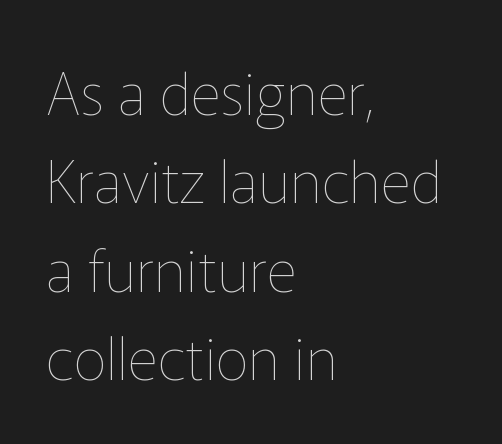
The strip under each line holds only bare page. Each stroke keeps to a modest, everyday thickness or less. Characters remain perfectly vertical along every line. The gaps between neighbouring characters are ordinary and unremarkable.
